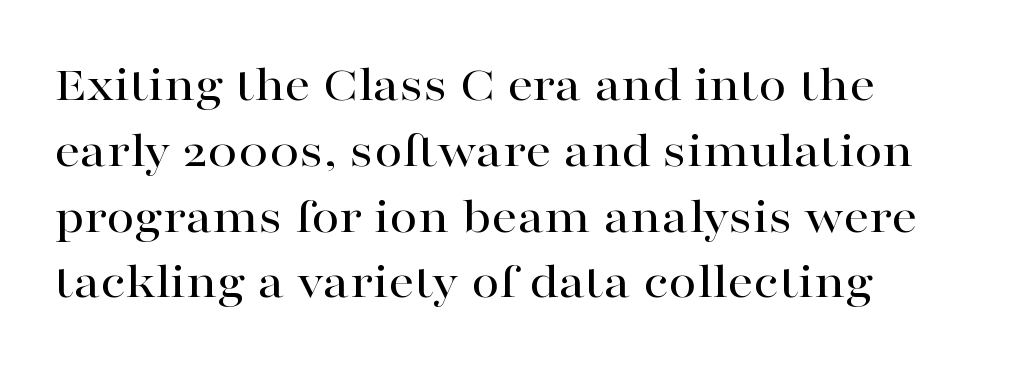
The image shows 51 px wide serif type, upright; set left-aligned, normal line spacing (1.29x), normal letter spacing, not underlined; high stroke contrast and a medium x-height.
